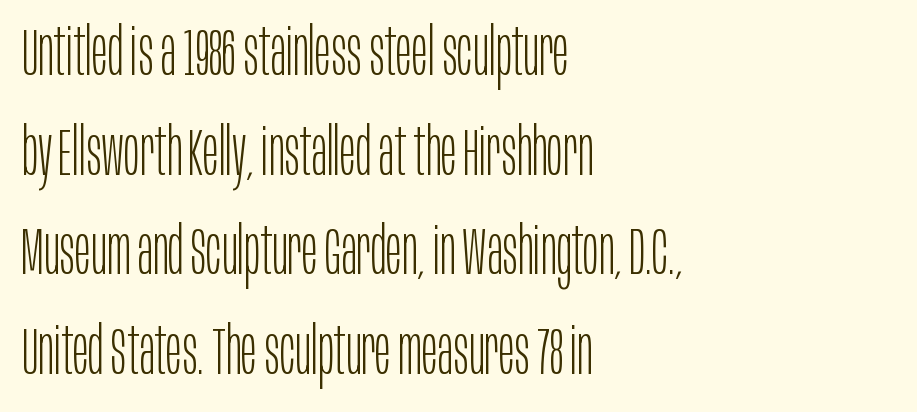
{"serif": "no", "italic": "no", "bold": "no", "weight": "light", "width": "condensed", "stroke_contrast": "low", "x_height": "large", "monospaced": "no", "underline": "no", "align": "left", "line_spacing": "normal", "line_spacing_ratio": 1.51, "letter_spacing": "normal", "letter_spacing_em": 0.0, "glyph_px": 66}
